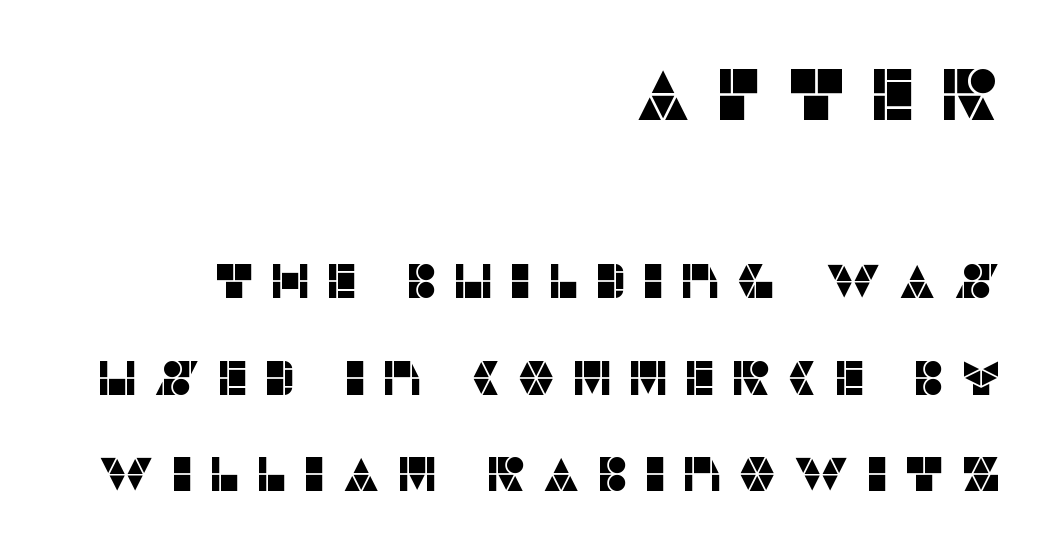
Q: Is the text italic (slanted)? A: No, it is upright.
Q: Is the typeface a serif or a sans-serif typeface? A: Sans-serif.
Q: Is the text underlined? A: No.
Q: How is the paragraph aligned? A: Right-aligned.
Q: Is the spacing between letters normal or unusually wide? A: Unusually wide.
Q: Is the spacing between lines tight, normal or loose? A: Loose.
Q: Which block of text is set in a larger size, the first (top) or the second (bottom)? A: The first (top) one.
Q: Width (condensed, normal, or wide)? A: Normal.
Q: Stroke contrast? A: Low.
Q: x-height? A: Large.
Q: Monospaced? A: No.
